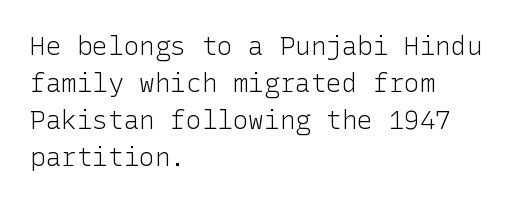
Rule under the text: the space is simply empty. The tracking reads as untouched default to a designer's eye. Compared with a typical body face, this is equally light or lighter still. A student would call this left alignment; a typographer would say flush left, rag right. The rows are spaced the way most documents space them.
